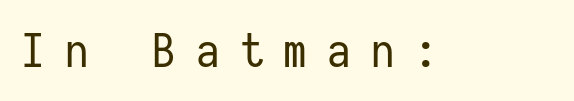
Q: Is the text bold? A: No.
Q: Is the text italic (slanted)? A: No, it is upright.
Q: Is the typeface a serif or a sans-serif typeface? A: Sans-serif.
Q: Is the text underlined? A: No.
Q: Is the spacing between letters normal or unusually wide? A: Unusually wide.
Q: Width (condensed, normal, or wide)? A: Condensed.
Q: Stroke contrast? A: Low.
Q: x-height? A: Medium.
Q: Monospaced? A: Yes.
